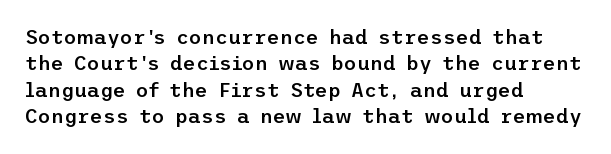
Q: Is the text bold? A: Semi-bold.
Q: Is the text italic (slanted)? A: No, it is upright.
Q: Is the text underlined? A: No.
Q: How is the paragraph aligned? A: Left-aligned.
Q: Is the spacing between letters normal or unusually wide? A: Normal.
Q: Is the spacing between lines tight, normal or loose? A: Normal.
